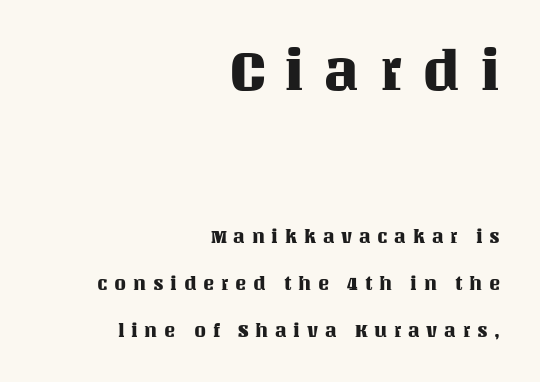
Casual observation: everything's shoved over to the right. The leading is generous, giving the passage an open texture. Check the space under the baseline: it is left empty. The passage shown is typed in a proportional face where columns would drift. Does the lettering tilt? It doesn't — this is upright. Caption: expanded tracking, letters set apart.
